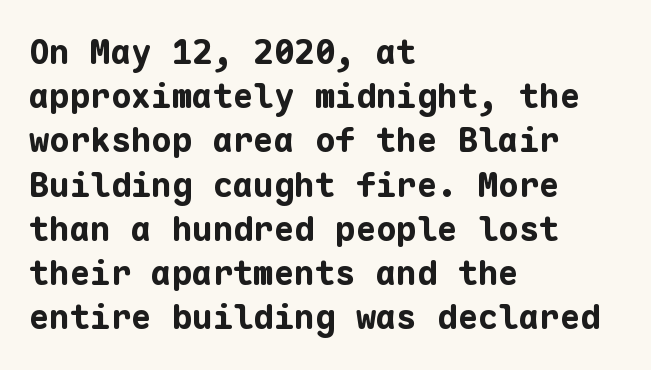
{"serif": "no", "italic": "no", "bold": "yes", "weight": "bold", "width": "normal", "stroke_contrast": "low", "x_height": "medium", "monospaced": "yes", "underline": "no", "align": "left", "line_spacing": "normal", "line_spacing_ratio": 1.3, "letter_spacing": "normal", "letter_spacing_em": 0.0, "glyph_px": 34}
